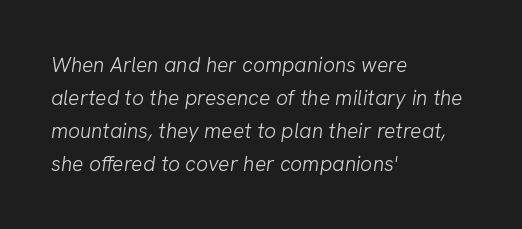
Spacing between characters is what you'd get straight out of the box. The letters look calm and open, with moderate or lighter stems. A bare baseline throughout the passage. The block of text has a typical density, with ordinary space between rows.
